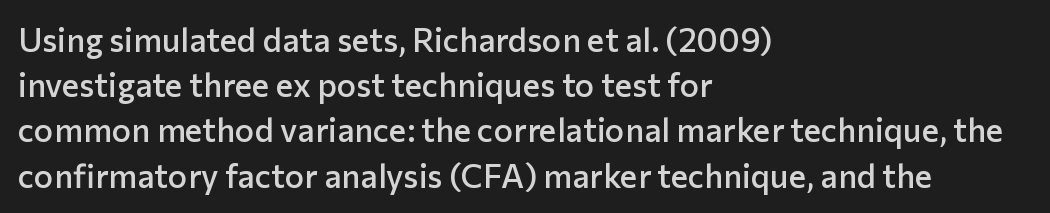
Do the characters align in a grid? No, the font is proportional. The setting favours the left margin, as ordinary paragraphs usually do. Nobody touched the tracking dial on this one. The rendering shows plain stroke endings on the letterforms — a sans-serif design. Every character sits straight up, as roman type does.
